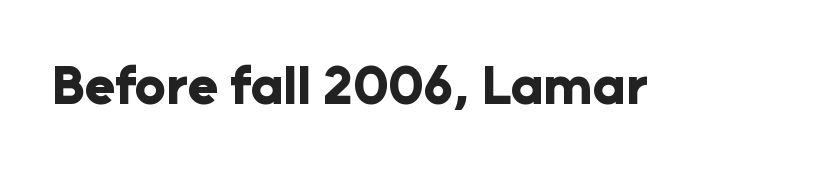
Unlike italic type, these characters show no tilt at all. Nothing unusual about the tracking: characters are spaced as the font intends. The type family on display is of the sans-serif kind. Looks like regular typesetting: each glyph gets only the width it needs.
